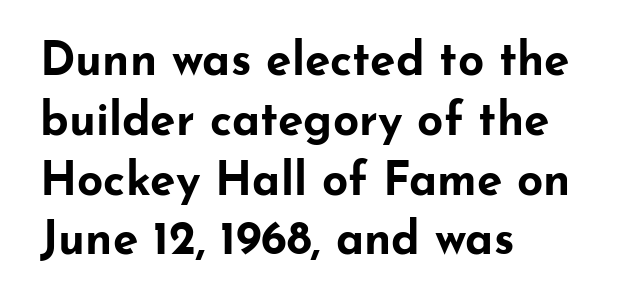
A typesetter would mark this as roman, not italic. Observe the ordinary spacing: letters are neighbours, not strangers. Whoever set this chose a conventional vertical rhythm. Just letters on the line, the space beneath them empty. Looks like regular typesetting: each glyph gets only the width it needs.
